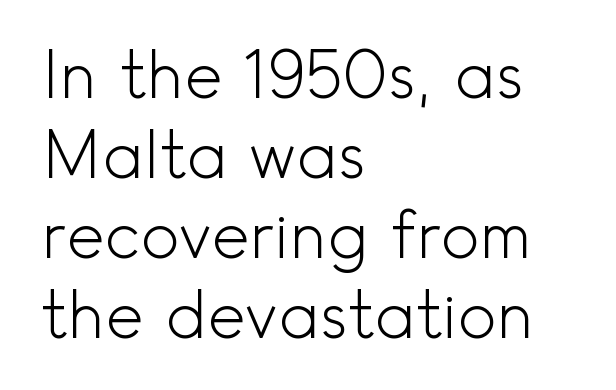
The image shows 65 px light sans-serif type, upright; set left-aligned, line spacing 1.23x, normal letter spacing, not underlined; a small x-height.
